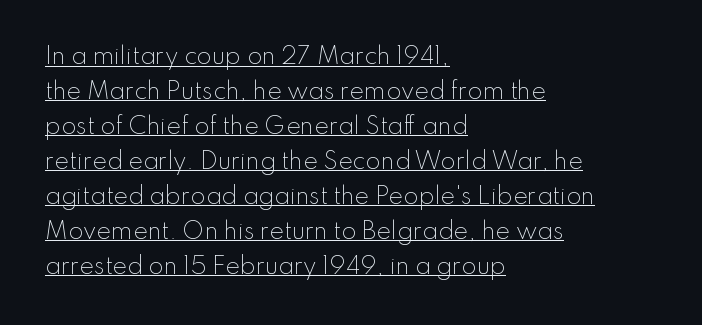
The image shows 22 px text type, upright; set left-aligned, normal line spacing (1.59x), normal letter spacing, underlined.
